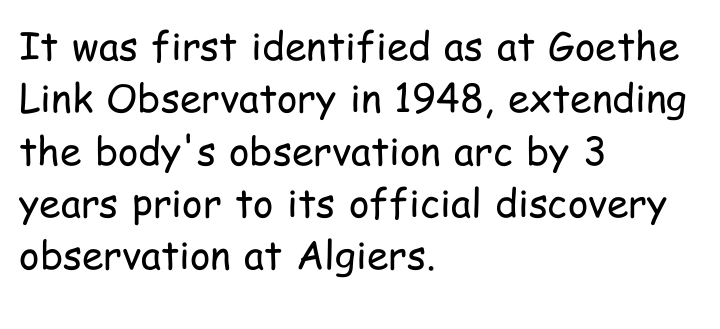
{"serif": "no", "italic": "no", "bold": "no", "weight": "regular", "width": "condensed", "stroke_contrast": "low", "x_height": "medium", "monospaced": "no", "underline": "no", "align": "left", "line_spacing": "normal", "line_spacing_ratio": 1.34, "letter_spacing": "normal", "letter_spacing_em": 0.0, "glyph_px": 39}
